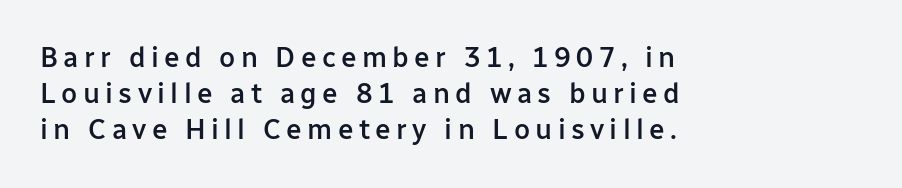
The rows are spaced the way most documents space them. Each line starts at the same left margin while the right side varies. This is the regular roman posture of the typeface. Character widths vary here, with narrow letters taking less room than wide ones. A bit beefed up — I'd call it semibold rather than bold.
